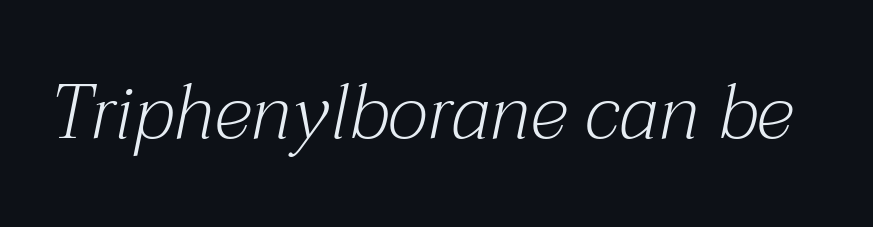
{"serif": "yes", "italic": "yes", "lean": "right", "slant_degrees": 12, "bold": "no", "weight": "light", "width": "normal", "stroke_contrast": "medium", "x_height": "medium", "monospaced": "no", "underline": "no", "letter_spacing": "normal", "letter_spacing_em": 0.0, "glyph_px": 76}
